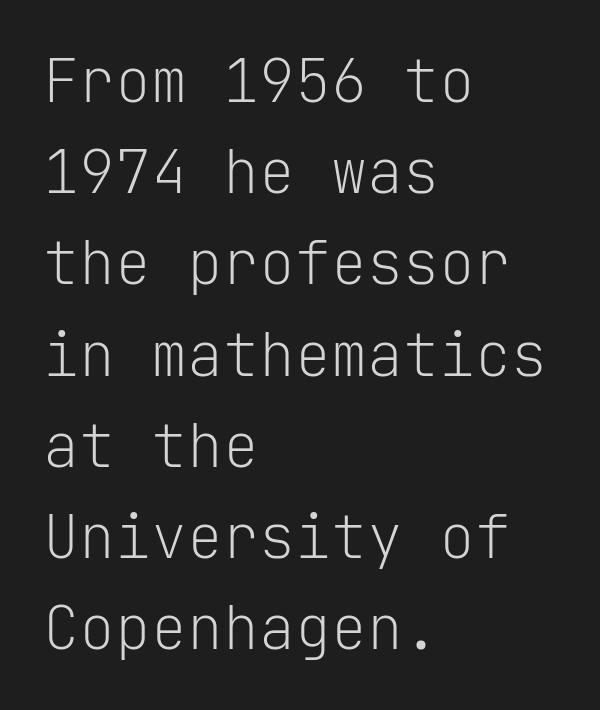
The lines are quadded left. Regular leading. Nope, no serifs anywhere on these letters. Default kerning and tracking; the words read as compact shapes. The cut favours lightness, reaching ordinary text weight at its darkest.
